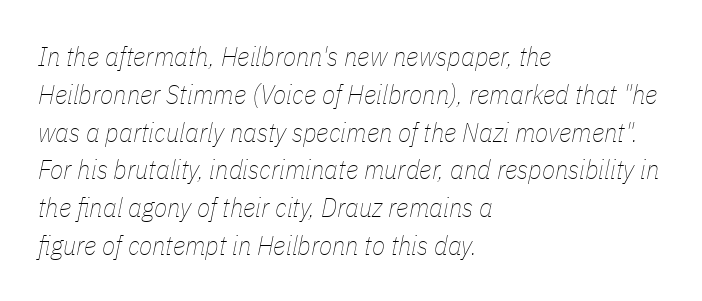
The image shows 27 px text type, italic (leaning right); set left-aligned, normal line spacing (1.4x), normal letter spacing, not underlined.
